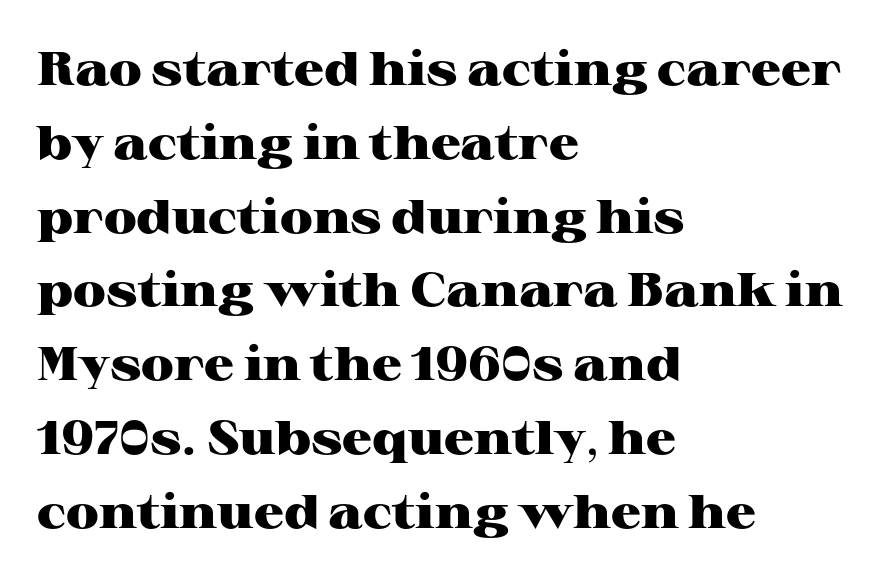
The image shows 47 px heavy, wide serif type, upright; set left-aligned, normal line spacing (1.57x), normal letter spacing, not underlined; high stroke contrast and a medium x-height.
